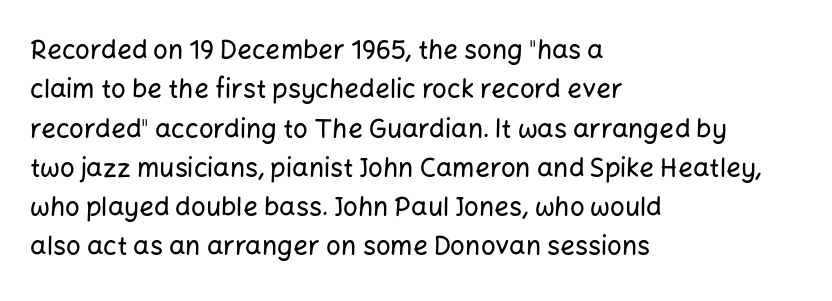
The image shows 26 px text type, upright; set left-aligned, normal line spacing (1.51x), normal letter spacing, not underlined.
